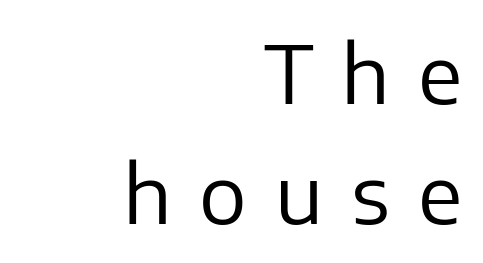
The image shows 80 px regular-weight sans-serif type, upright; set right-aligned, normal line spacing (1.5x), unusually wide letter spacing (+0.35 em), not underlined; low stroke contrast and a medium x-height.
